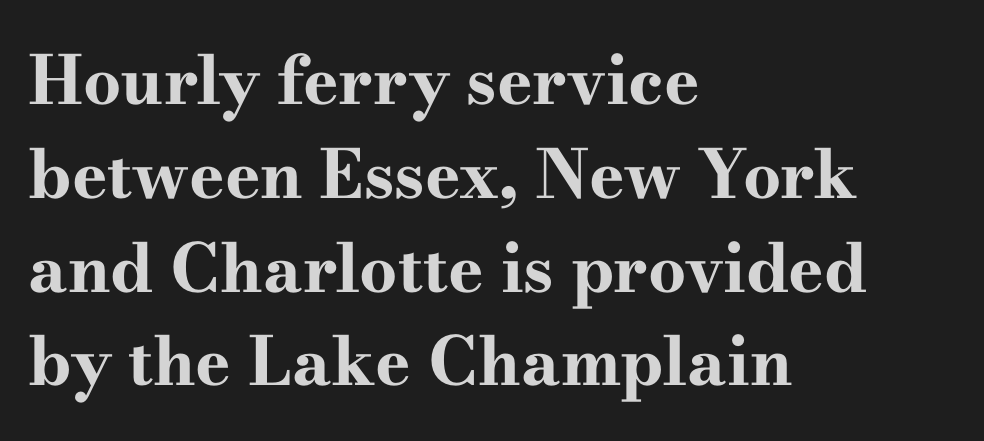
{"serif": "yes", "italic": "no", "bold": "yes", "weight": "bold", "width": "wide", "stroke_contrast": "high", "x_height": "small", "monospaced": "no", "underline": "no", "align": "left", "line_spacing": "normal", "line_spacing_ratio": 1.4, "letter_spacing": "normal", "letter_spacing_em": 0.0, "glyph_px": 67}
